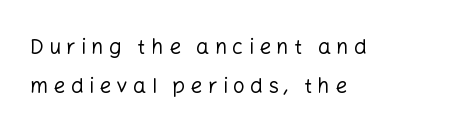
{"italic": "no", "bold": "no", "underline": "no", "align": "left", "line_spacing_ratio": 1.88, "letter_spacing": "wide", "letter_spacing_em": 0.25, "glyph_px": 21}
